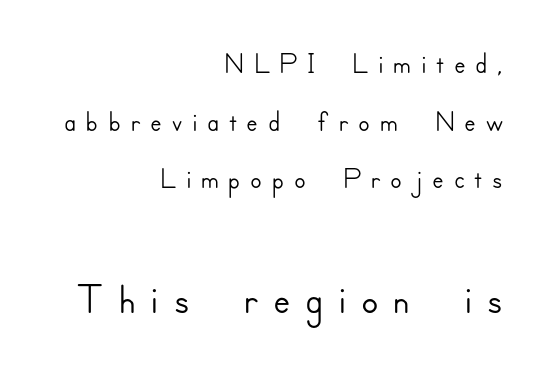
The image shows 64 px sans-serif type, upright; set right-aligned, normal line spacing (1.34x), unusually wide letter spacing (+0.22 em), not underlined; the second (bottom) block is 1.49x larger; low stroke contrast and a small x-height.
